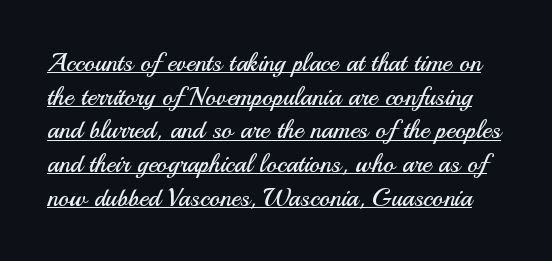
Q: Is the text bold? A: No.
Q: Is the text italic (slanted)? A: Yes.
Q: Is the text underlined? A: Yes.
Q: Is the spacing between letters normal or unusually wide? A: Normal.
Q: Is the spacing between lines tight, normal or loose? A: Normal.
